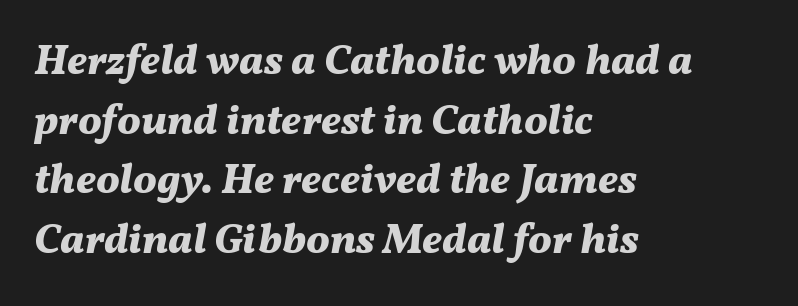
Is the letter spacing exaggerated? No — it looks like the ordinary default. Think of a printed novel: that variable character pitch is what you see here. Weight: bold. What's the leading like? Ordinary, nothing unusual. Just letters on the line, the space beneath them empty.
